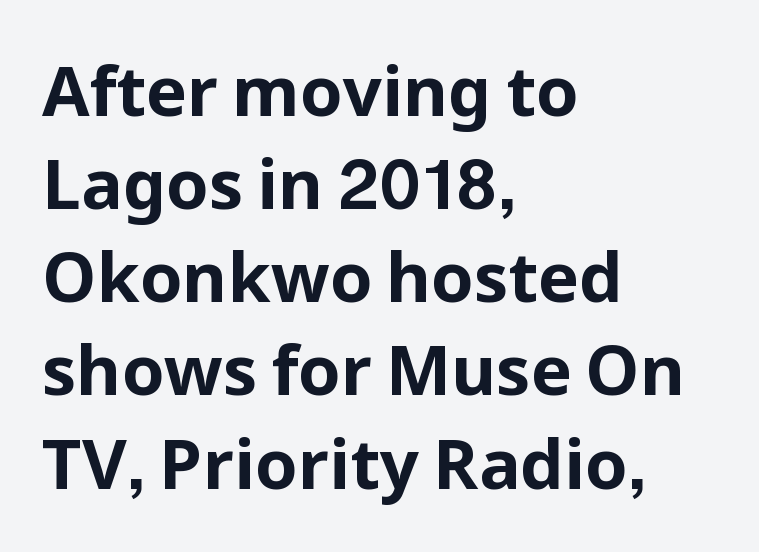
The passage shown is typed in a proportional face where columns would drift. Short note: letters normally spaced. A student would call this left alignment; a typographer would say flush left, rag right. Bold? Absolutely — the strokes are thick and heavy.
